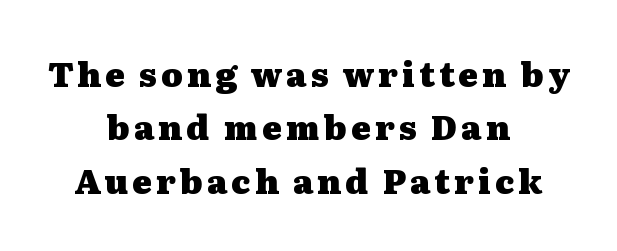
{"serif": "yes", "italic": "no", "bold": "yes", "weight": "heavy", "width": "wide", "stroke_contrast": "medium", "x_height": "medium", "monospaced": "no", "underline": "no", "align": "center", "line_spacing": "normal", "line_spacing_ratio": 1.62, "glyph_px": 33}
